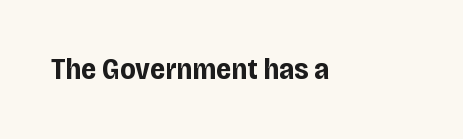
This sample uses an upright cut, with every glyph sitting square on the baseline. The foot of each line stays bare and open. The characters display no serif detailing; their extremities are plain. Heft: maximum for text — a bold. Characters follow at the spacing the type designer built in.
